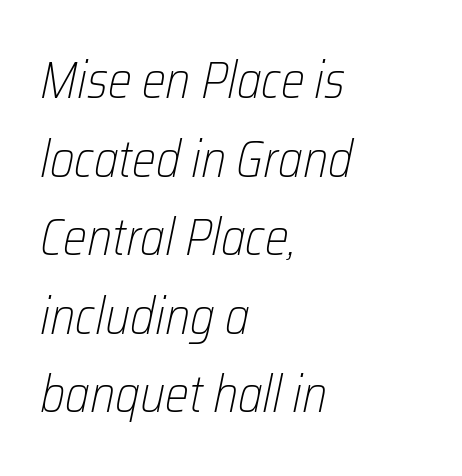
{"italic": "yes", "lean": "right", "slant_degrees": 12, "bold": "no", "weight": "light", "width": "condensed", "stroke_contrast": "low", "x_height": "medium", "monospaced": "no", "underline": "no", "align": "left", "line_spacing": "normal", "line_spacing_ratio": 1.54, "letter_spacing": "normal", "letter_spacing_em": 0.0, "glyph_px": 51}
